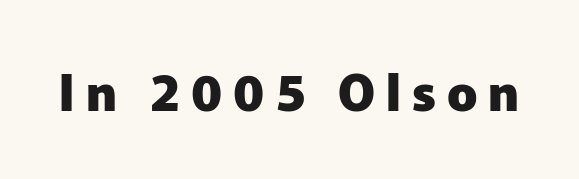
Q: Is the text bold? A: Yes.
Q: Is the text italic (slanted)? A: No, it is upright.
Q: Is the typeface a serif or a sans-serif typeface? A: Sans-serif.
Q: Is the text underlined? A: No.
Q: Is the spacing between letters normal or unusually wide? A: Unusually wide.
Q: Width (condensed, normal, or wide)? A: Normal.
Q: Stroke contrast? A: Low.
Q: x-height? A: Medium.
Q: Monospaced? A: No.
